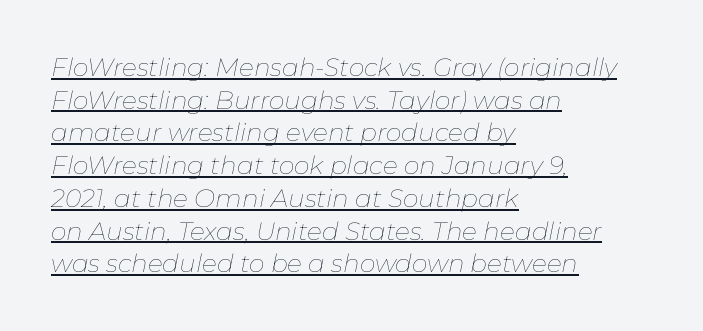
Normally led — the rows are evenly, conventionally spaced. Compared with a centered layout, this one pins lines to the left instead. The face looks like a standard text weight, possibly lighter. Glance below the letters and you will spot a drawn line.
